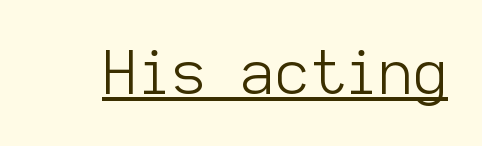
The image shows 60 px light sans-serif type, upright, monospaced; set normal letter spacing, underlined; low stroke contrast and a medium x-height.
